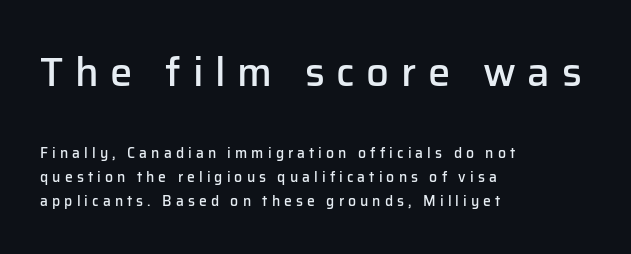
You can tell from the bare stems that sans-serif type was used. In terms of posture, this sample is upright. Do the characters align in a grid? No, the font is proportional. Look at the stroke-to-counter ratio: somewhat heavy, a semibold. Has an underline been added? It has not. Is the letter spacing exaggerated? Yes — the characters are pushed far apart.
